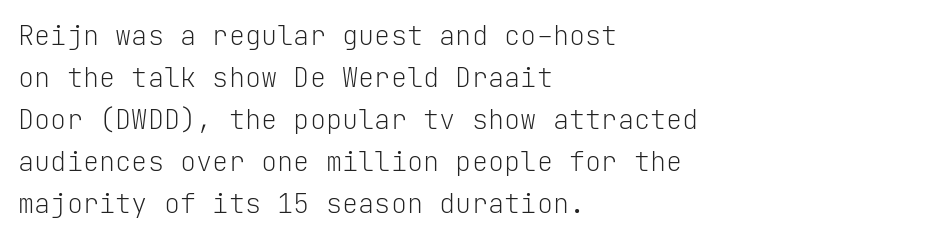
The image shows 27 px text type, upright; set left-aligned, normal line spacing (1.56x), normal letter spacing, not underlined.
